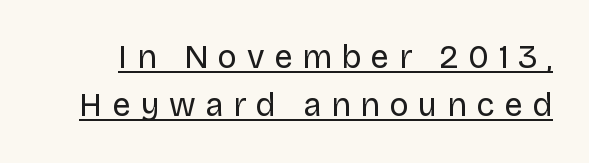
Q: Is the text bold? A: No.
Q: Is the text italic (slanted)? A: No, it is upright.
Q: Is the typeface a serif or a sans-serif typeface? A: Sans-serif.
Q: Is the text underlined? A: Yes.
Q: Is the spacing between letters normal or unusually wide? A: Unusually wide.
Q: Is the spacing between lines tight, normal or loose? A: Normal.
Q: Width (condensed, normal, or wide)? A: Normal.
Q: Stroke contrast? A: Low.
Q: x-height? A: Large.
Q: Monospaced? A: No.
